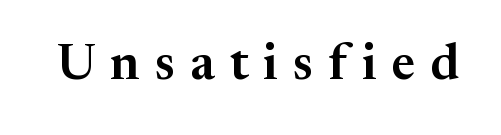
The image shows 50 px serif type, upright; set unusually wide letter spacing (+0.3 em), not underlined; medium stroke contrast and a medium x-height.
